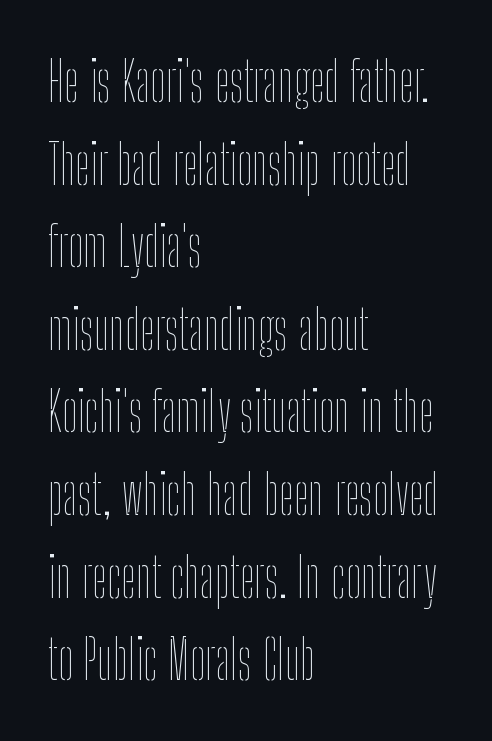
The image shows 54 px thin, condensed type, upright; set left-aligned, normal line spacing (1.53x), normal letter spacing, not underlined; low stroke contrast and a medium x-height.
